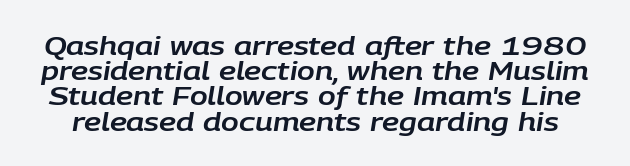
{"italic": "yes", "lean": "right", "slant_degrees": 9, "underline": "no", "line_spacing": "tight", "line_spacing_ratio": 0.97, "letter_spacing": "normal", "letter_spacing_em": 0.0, "glyph_px": 26}
